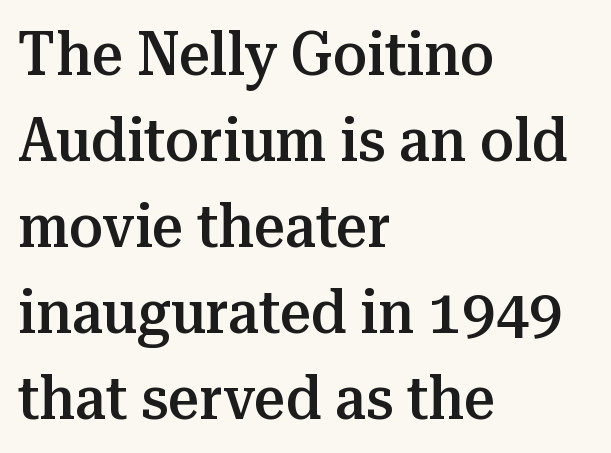
Q: Is the text bold? A: Semi-bold.
Q: Is the text italic (slanted)? A: No, it is upright.
Q: Is the typeface a serif or a sans-serif typeface? A: Serif.
Q: Is the text underlined? A: No.
Q: How is the paragraph aligned? A: Left-aligned.
Q: Is the spacing between letters normal or unusually wide? A: Normal.
Q: Is the spacing between lines tight, normal or loose? A: Normal.
Q: Width (condensed, normal, or wide)? A: Normal.
Q: Stroke contrast? A: Medium.
Q: x-height? A: Medium.
Q: Monospaced? A: No.
